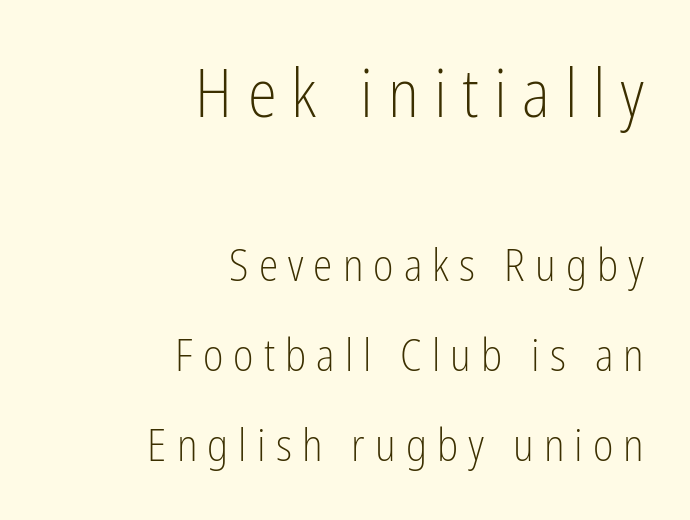
Typographically, this falls in the sans-serif category. Do the letters lean? They stand straight. Caption: multi-line text, flush right, ragged left. A quiet, ordinary-to-light weight characterises the typeface. You could not count columns in this text — the font is proportionally spaced.
